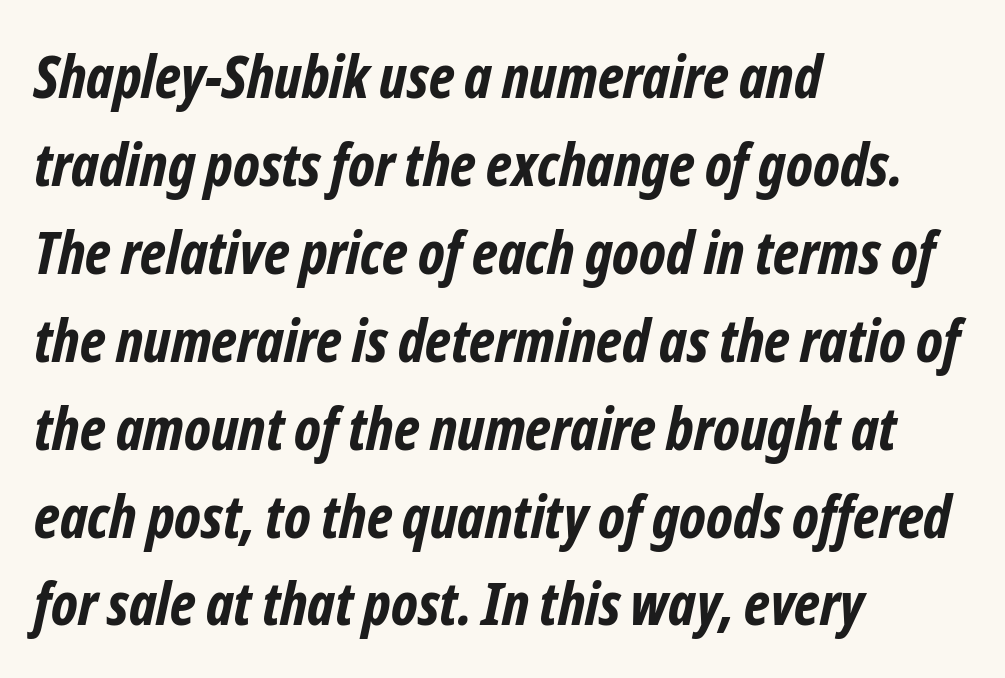
The font family rendered here belongs to the sans-serif group. Here the designer chose a conventional face with non-uniform glyph widths. Strong, thick strokes mark this as bold type. The words here are not underlined. How are the letters spaced? Ordinarily, with no added tracking. This sample keeps an unexceptional amount of space between lines.
